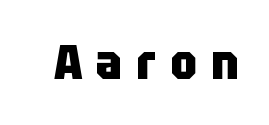
The lettering stays uniformly vertical, giving the passage a roman look. No word sits above an underline. The typeface chosen for these lines omits serifs. Pretty heavy lettering here — definitely bold. Loose tracking; the words dissolve into strings of separated letters. Character widths vary here, with narrow letters taking less room than wide ones.
